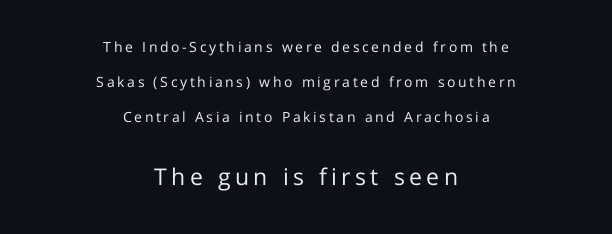
Q: Is the text bold? A: No.
Q: Is the text italic (slanted)? A: No, it is upright.
Q: Is the text underlined? A: No.
Q: How is the paragraph aligned? A: Centered.
Q: Is the spacing between lines tight, normal or loose? A: Loose.
Q: Which block of text is set in a larger size, the first (top) or the second (bottom)? A: The second (bottom) one.
